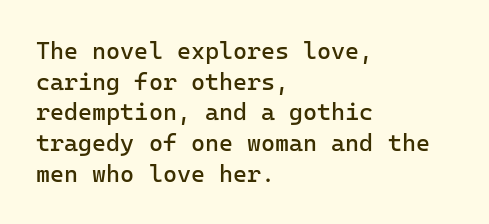
The image shows 24 px text type, upright; set left-aligned, normal line spacing (1.28x), normal letter spacing, not underlined.
